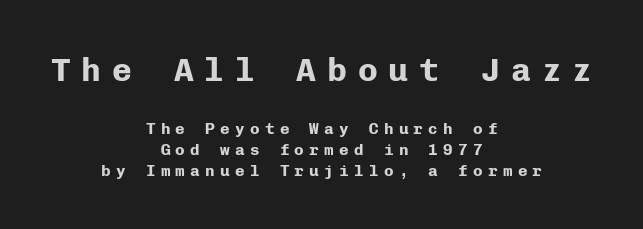
Q: Is the text bold? A: Yes.
Q: Is the text italic (slanted)? A: No, it is upright.
Q: Is the typeface a serif or a sans-serif typeface? A: Sans-serif.
Q: Is the text underlined? A: No.
Q: How is the paragraph aligned? A: Centered.
Q: Is the spacing between letters normal or unusually wide? A: Unusually wide.
Q: Is the spacing between lines tight, normal or loose? A: Normal.
Q: Which block of text is set in a larger size, the first (top) or the second (bottom)? A: The first (top) one.
Q: Width (condensed, normal, or wide)? A: Normal.
Q: Stroke contrast? A: Low.
Q: x-height? A: Medium.
Q: Monospaced? A: Yes.
